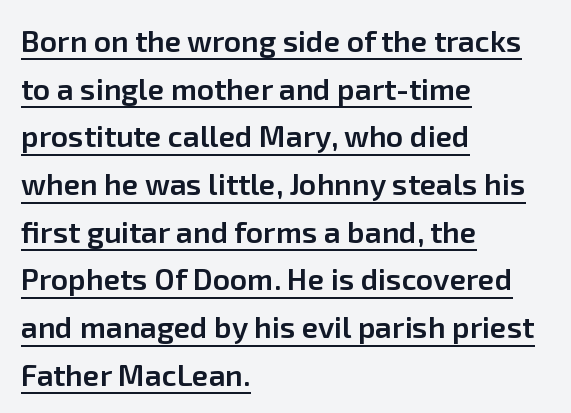
The image shows 30 px semibold sans-serif type, upright; set left-aligned, normal line spacing (1.59x), normal letter spacing, underlined; low stroke contrast and a medium x-height.
